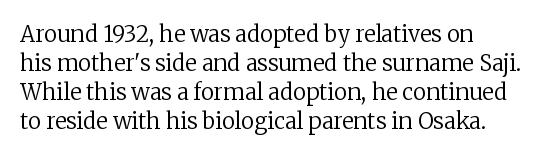
The image shows 22 px text type, upright; set left-aligned, normal line spacing (1.32x), normal letter spacing, not underlined.
